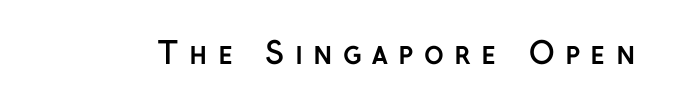
{"serif": "no", "italic": "no", "bold": "yes", "weight": "semibold", "width": "normal", "stroke_contrast": "low", "x_height": "medium", "monospaced": "no", "underline": "no", "letter_spacing": "wide", "letter_spacing_em": 0.34, "glyph_px": 30}
